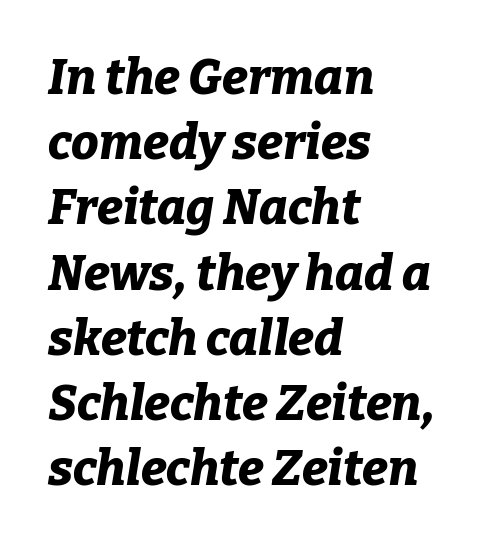
Style check: oblique. Between one letter and the next there's only the usual sliver of space. A clean baseline with only descenders dipping below it. Weight: bold. Horizontally, the lines are justified to the leading edge only.
